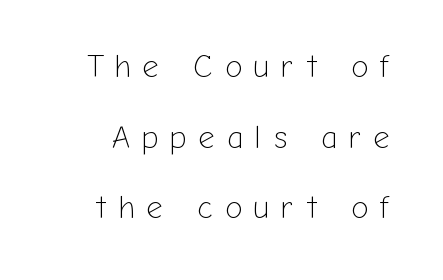
Q: Is the text bold? A: No.
Q: Is the text italic (slanted)? A: No, it is upright.
Q: Is the typeface a serif or a sans-serif typeface? A: Sans-serif.
Q: Is the text underlined? A: No.
Q: Is the spacing between letters normal or unusually wide? A: Unusually wide.
Q: Is the spacing between lines tight, normal or loose? A: Loose.
Q: Width (condensed, normal, or wide)? A: Normal.
Q: Stroke contrast? A: Low.
Q: x-height? A: Medium.
Q: Monospaced? A: No.
